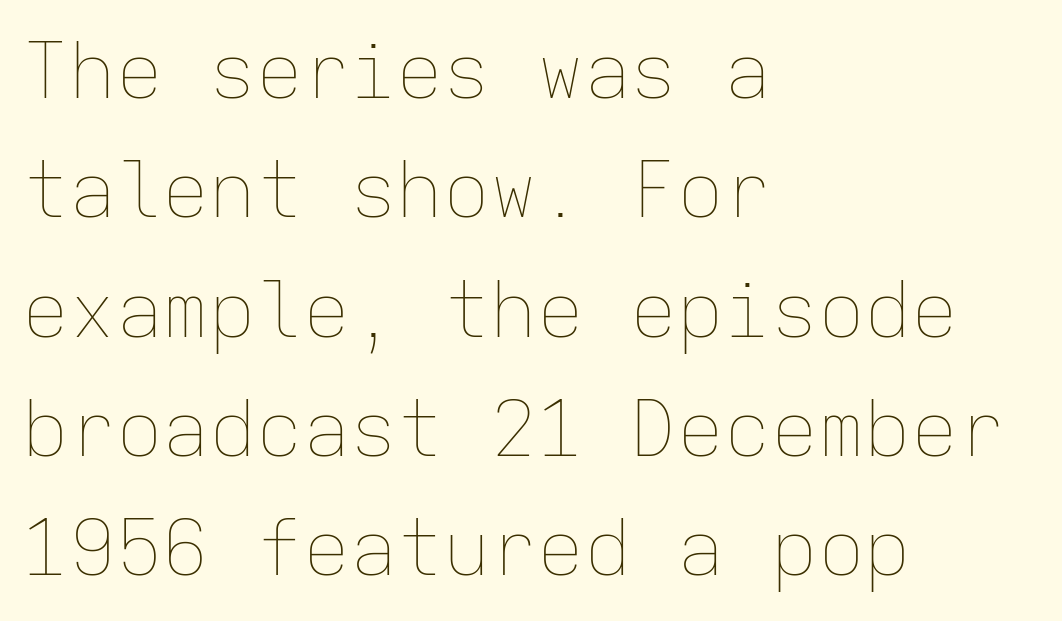
Q: Is the text bold? A: No.
Q: Is the text italic (slanted)? A: No, it is upright.
Q: Is the text underlined? A: No.
Q: How is the paragraph aligned? A: Left-aligned.
Q: Is the spacing between letters normal or unusually wide? A: Normal.
Q: Is the spacing between lines tight, normal or loose? A: Normal.
Q: Width (condensed, normal, or wide)? A: Normal.
Q: Stroke contrast? A: Low.
Q: x-height? A: Medium.
Q: Monospaced? A: Yes.
